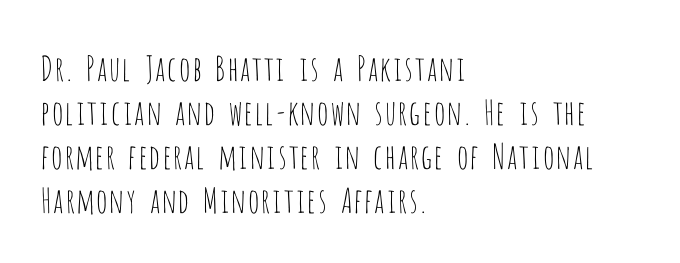
{"serif": "no", "italic": "no", "bold": "no", "weight": "thin", "width": "condensed", "stroke_contrast": "low", "x_height": "large", "monospaced": "no", "underline": "no", "align": "left", "line_spacing": "normal", "line_spacing_ratio": 1.29, "letter_spacing": "normal", "letter_spacing_em": 0.0, "glyph_px": 34}
